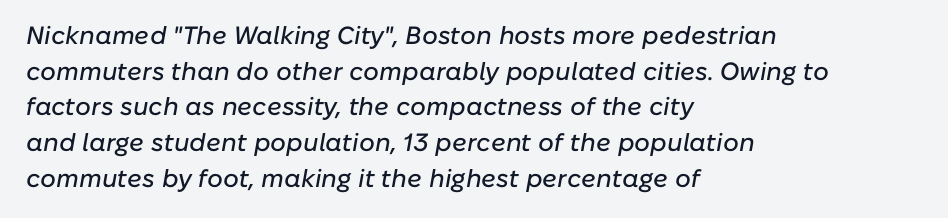
There's an unmistakable incline to the writing here. Plain, unruled lines of type. Vertically, the passage feels balanced, rows spaced as you'd expect. The face used here is rendered with its standard letterfit. In CSS terms this would be text-align: left.
